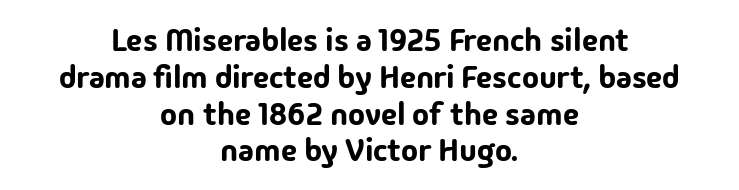
{"serif": "no", "italic": "no", "width": "normal", "stroke_contrast": "low", "x_height": "medium", "monospaced": "no", "underline": "no", "align": "center", "line_spacing": "tight", "line_spacing_ratio": 1.15, "letter_spacing": "normal", "letter_spacing_em": 0.0, "glyph_px": 32}
